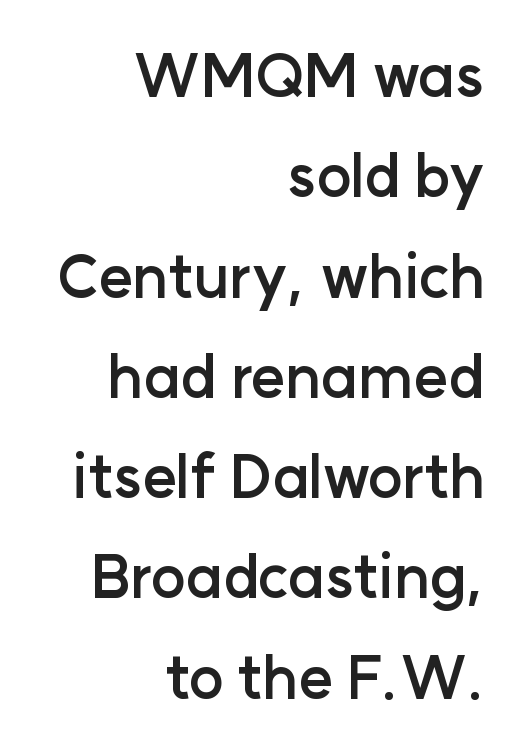
The image shows 59 px semibold sans-serif type, upright; set right-aligned, normal line spacing (1.7x), normal letter spacing, not underlined; low stroke contrast and a medium x-height.
